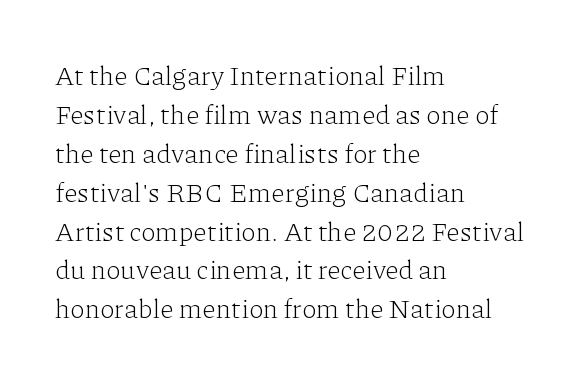
Q: Is the text bold? A: No.
Q: Is the text italic (slanted)? A: No, it is upright.
Q: Is the text underlined? A: No.
Q: How is the paragraph aligned? A: Left-aligned.
Q: Is the spacing between letters normal or unusually wide? A: Normal.
Q: Is the spacing between lines tight, normal or loose? A: Normal.
